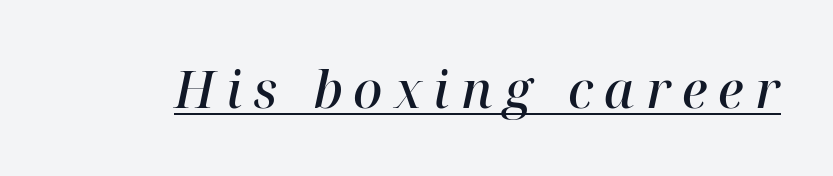
Typographic density is moderately raised because the face is semibold. The letters advance in unequal steps, a hallmark of proportional type. These lines were composed using italics. A typesetter would call this heavily tracked-out type. The rendering shows small feet on the letterforms — a serif design. The rendering uses the underline text-decoration.
